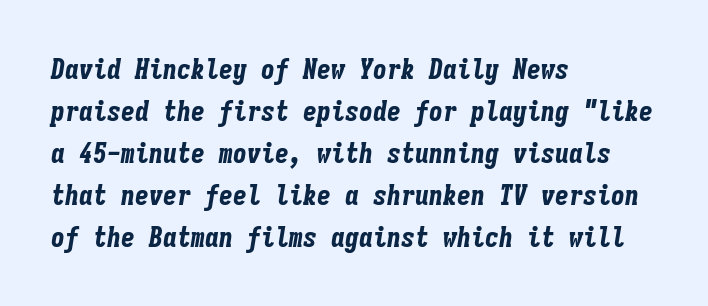
{"italic": "yes", "lean": "right", "slant_degrees": 9, "bold": "yes", "weight": "bold", "width": "condensed", "stroke_contrast": "low", "x_height": "medium", "monospaced": "yes", "underline": "no", "align": "left", "line_spacing": "normal", "line_spacing_ratio": 1.5, "letter_spacing": "normal", "letter_spacing_em": 0.0, "glyph_px": 28}
